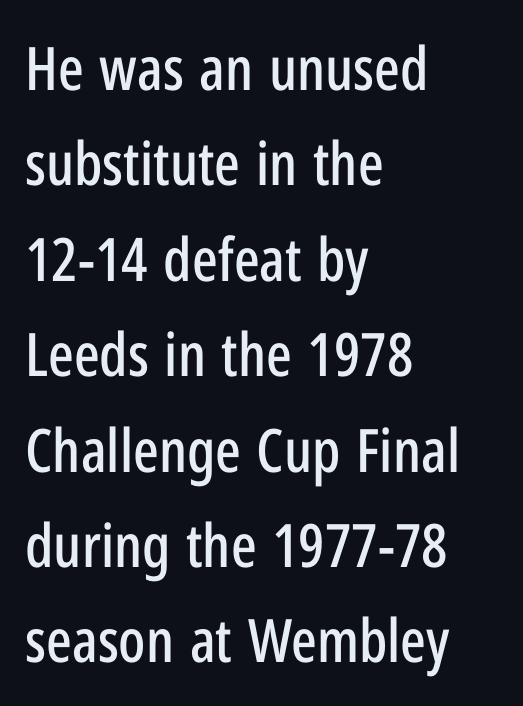
The image shows 60 px condensed sans-serif type, upright; set left-aligned, normal line spacing (1.59x), normal letter spacing, not underlined; low stroke contrast and a medium x-height.
